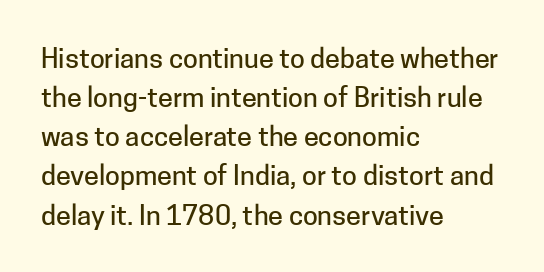
{"italic": "no", "underline": "no", "align": "left", "line_spacing": "normal", "line_spacing_ratio": 1.45, "letter_spacing": "normal", "letter_spacing_em": 0.0, "glyph_px": 27}
